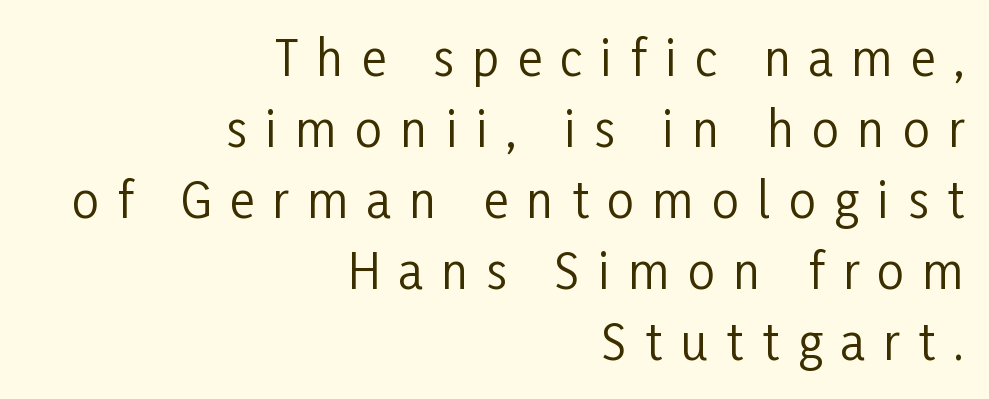
Q: Is the text bold? A: No.
Q: Is the text italic (slanted)? A: No, it is upright.
Q: Is the typeface a serif or a sans-serif typeface? A: Sans-serif.
Q: Is the text underlined? A: No.
Q: How is the paragraph aligned? A: Right-aligned.
Q: Is the spacing between letters normal or unusually wide? A: Unusually wide.
Q: Is the spacing between lines tight, normal or loose? A: Normal.
Q: Width (condensed, normal, or wide)? A: Condensed.
Q: Stroke contrast? A: Low.
Q: x-height? A: Medium.
Q: Monospaced? A: No.
